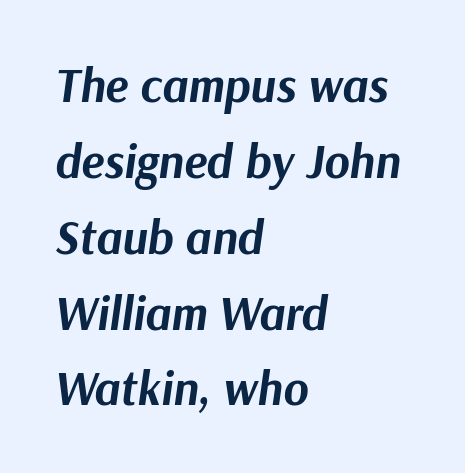
{"italic": "yes", "lean": "right", "slant_degrees": 9, "bold": "yes", "weight": "bold", "width": "normal", "stroke_contrast": "medium", "x_height": "medium", "monospaced": "no", "underline": "no", "align": "left", "line_spacing": "normal", "line_spacing_ratio": 1.58, "letter_spacing": "normal", "letter_spacing_em": 0.0, "glyph_px": 48}
